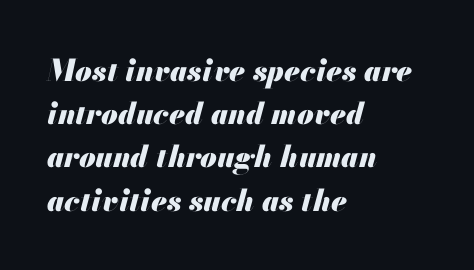
Q: Is the text bold? A: Yes.
Q: Is the text italic (slanted)? A: Yes, it leans right by about 13 degrees.
Q: Is the text underlined? A: No.
Q: How is the paragraph aligned? A: Left-aligned.
Q: Is the spacing between letters normal or unusually wide? A: Normal.
Q: Is the spacing between lines tight, normal or loose? A: Normal.
Q: Width (condensed, normal, or wide)? A: Normal.
Q: Stroke contrast? A: Medium.
Q: x-height? A: Small.
Q: Monospaced? A: No.
